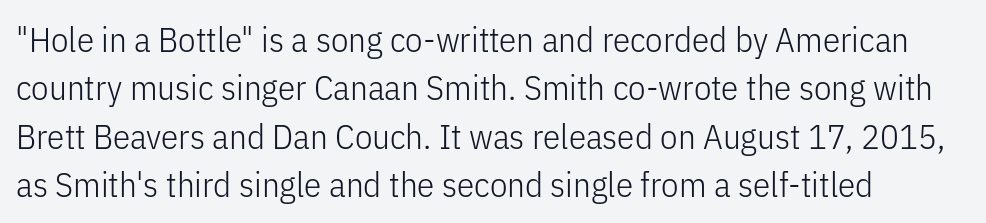
Q: Is the text bold? A: No.
Q: Is the text italic (slanted)? A: No, it is upright.
Q: Is the typeface a serif or a sans-serif typeface? A: Sans-serif.
Q: Is the text underlined? A: No.
Q: How is the paragraph aligned? A: Left-aligned.
Q: Is the spacing between letters normal or unusually wide? A: Normal.
Q: Is the spacing between lines tight, normal or loose? A: Normal.
Q: Width (condensed, normal, or wide)? A: Condensed.
Q: Stroke contrast? A: Low.
Q: x-height? A: Medium.
Q: Monospaced? A: No.
